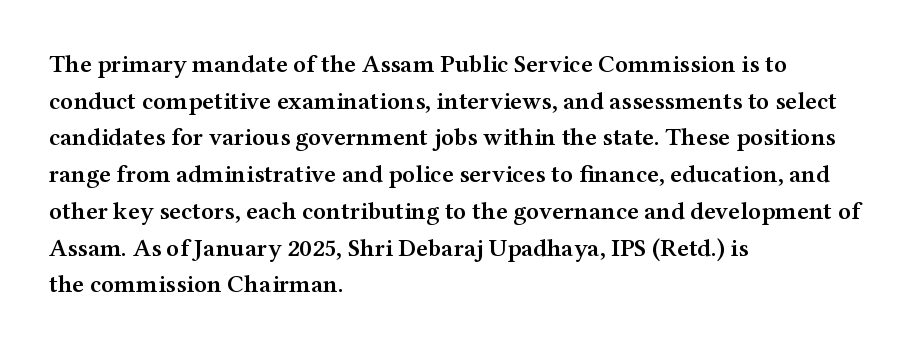
{"italic": "no", "bold": "semi", "underline": "no", "align": "left", "line_spacing": "normal", "line_spacing_ratio": 1.47, "letter_spacing": "normal", "letter_spacing_em": 0.0, "glyph_px": 25}
